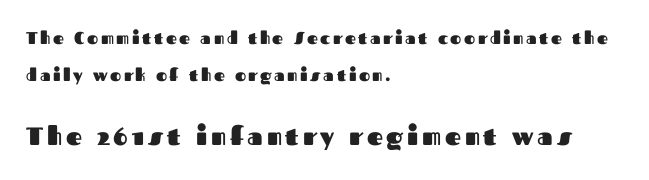
{"italic": "no", "bold": "yes", "underline": "no", "align": "left", "line_spacing": "loose", "line_spacing_ratio": 2.15, "larger_block": "second", "size_ratio": 1.47, "glyph_px": 25}
